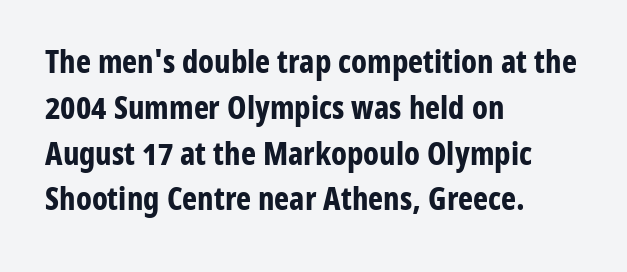
{"serif": "no", "italic": "no", "bold": "yes", "weight": "bold", "width": "condensed", "stroke_contrast": "low", "x_height": "medium", "monospaced": "no", "underline": "no", "align": "left", "line_spacing": "normal", "line_spacing_ratio": 1.43, "letter_spacing": "normal", "letter_spacing_em": 0.0, "glyph_px": 32}
